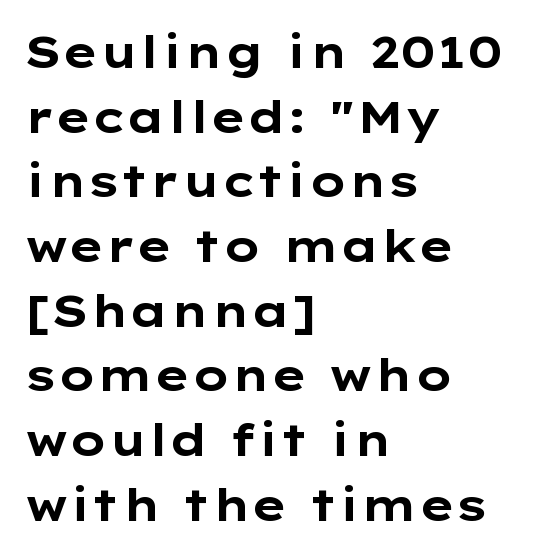
Q: Is the text bold? A: Yes.
Q: Is the text italic (slanted)? A: No, it is upright.
Q: Is the typeface a serif or a sans-serif typeface? A: Sans-serif.
Q: Is the text underlined? A: No.
Q: How is the paragraph aligned? A: Left-aligned.
Q: Is the spacing between letters normal or unusually wide? A: Normal.
Q: Is the spacing between lines tight, normal or loose? A: Normal.
Q: Width (condensed, normal, or wide)? A: Wide.
Q: Stroke contrast? A: Low.
Q: x-height? A: Medium.
Q: Monospaced? A: No.
